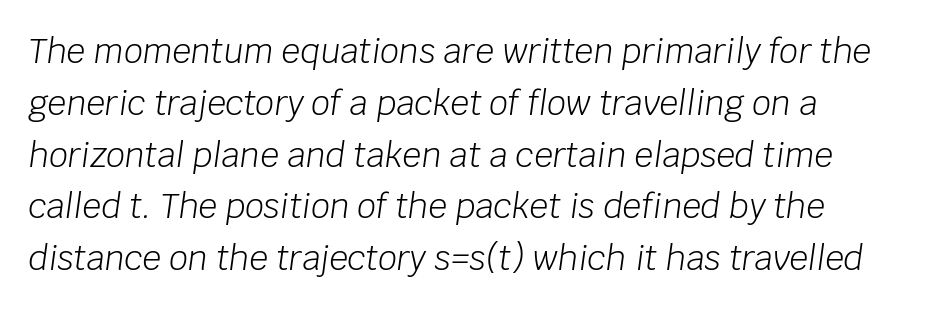
The rendering uses natural spacing where letterforms have individual widths. Counters stay open thanks to moderate or lighter strokes. The letterforms sit shoulder to shoulder at normal distance. Quick note: italic. The baseline area is clear.
